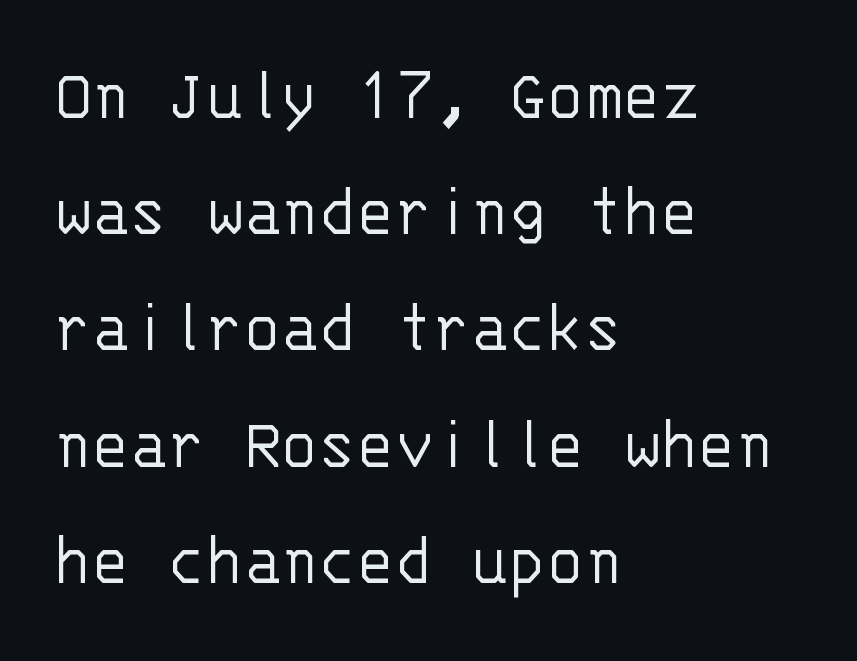
{"serif": "no", "italic": "no", "bold": "no", "weight": "light", "width": "normal", "stroke_contrast": "low", "x_height": "large", "monospaced": "yes", "underline": "no", "align": "left", "line_spacing": "normal", "line_spacing_ratio": 1.49, "letter_spacing": "normal", "letter_spacing_em": 0.0, "glyph_px": 78}
